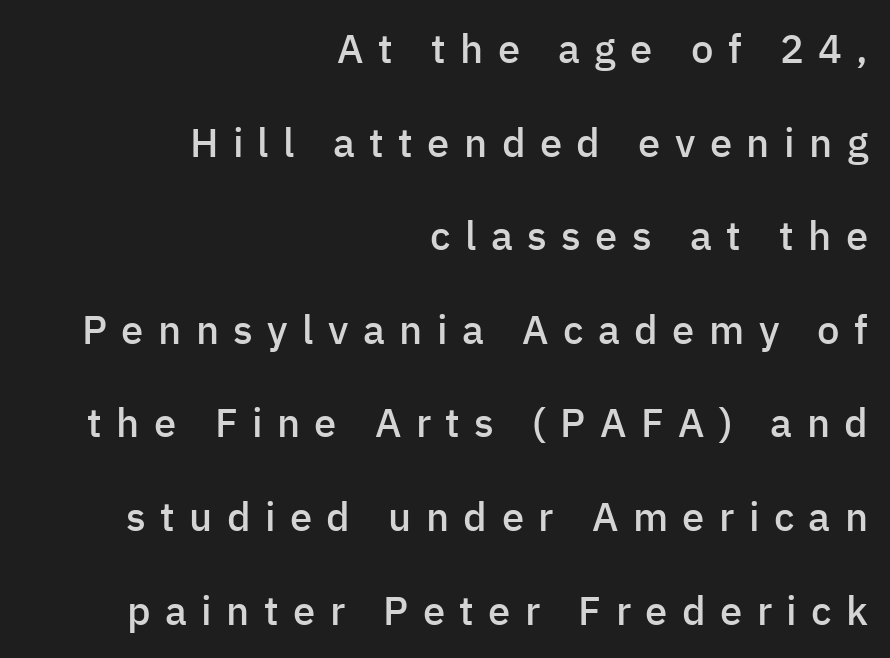
Q: Is the text bold? A: Semi-bold.
Q: Is the text italic (slanted)? A: No, it is upright.
Q: Is the typeface a serif or a sans-serif typeface? A: Sans-serif.
Q: Is the text underlined? A: No.
Q: How is the paragraph aligned? A: Right-aligned.
Q: Is the spacing between letters normal or unusually wide? A: Unusually wide.
Q: Is the spacing between lines tight, normal or loose? A: Loose.
Q: Width (condensed, normal, or wide)? A: Normal.
Q: Stroke contrast? A: Low.
Q: x-height? A: Medium.
Q: Monospaced? A: No.
